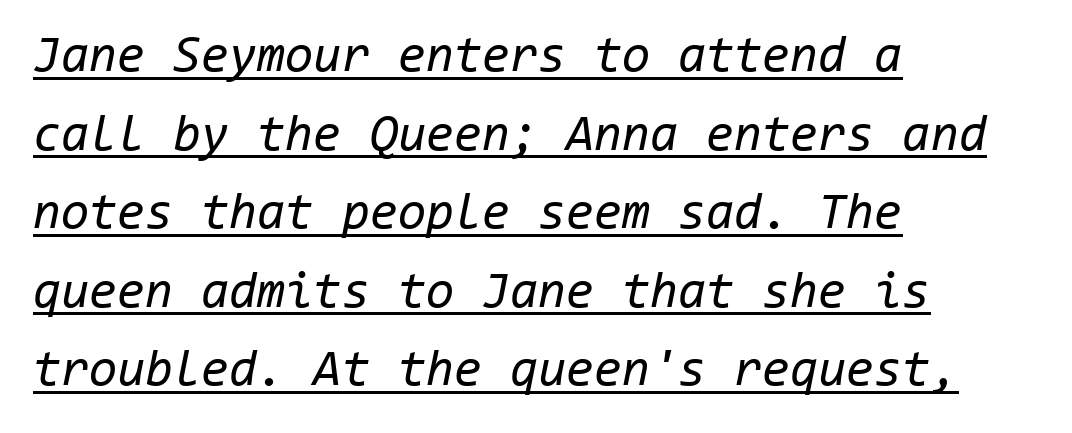
The image shows 51 px regular-weight type, italic (leaning right), monospaced; set left-aligned, normal line spacing (1.54x), normal letter spacing, underlined; low stroke contrast and a medium x-height.
